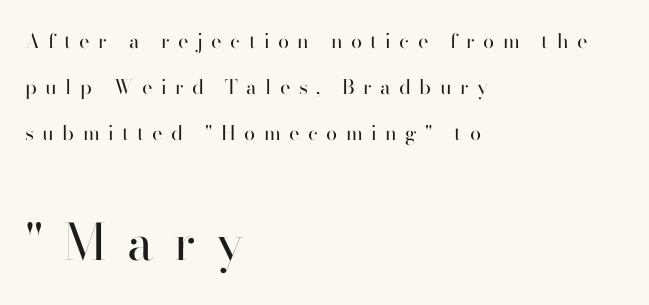
Q: Is the text bold? A: No.
Q: Is the text italic (slanted)? A: No, it is upright.
Q: Is the typeface a serif or a sans-serif typeface? A: Sans-serif.
Q: Is the text underlined? A: No.
Q: How is the paragraph aligned? A: Left-aligned.
Q: Is the spacing between letters normal or unusually wide? A: Unusually wide.
Q: Is the spacing between lines tight, normal or loose? A: Loose.
Q: Which block of text is set in a larger size, the first (top) or the second (bottom)? A: The second (bottom) one.
Q: Width (condensed, normal, or wide)? A: Normal.
Q: Stroke contrast? A: High.
Q: x-height? A: Small.
Q: Monospaced? A: No.
